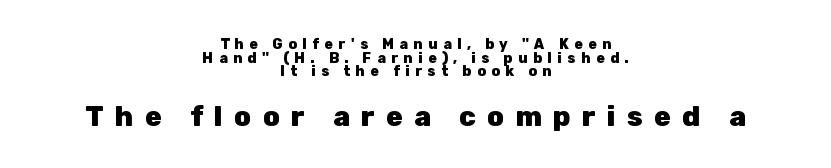
{"serif": "no", "italic": "no", "bold": "yes", "weight": "heavy", "width": "normal", "stroke_contrast": "low", "x_height": "medium", "monospaced": "no", "underline": "no", "align": "center", "line_spacing": "tight", "line_spacing_ratio": 0.98, "letter_spacing": "wide", "letter_spacing_em": 0.4, "larger_block": "second", "size_ratio": 2.0, "glyph_px": 28}
